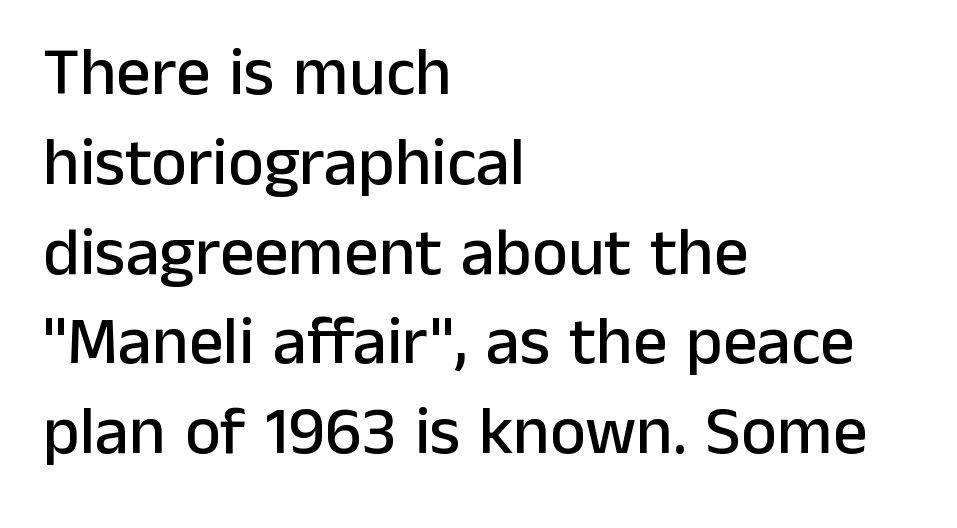
What kind of face is this? One without serifs — a sans. Evenly set lines give the paragraph a standard silhouette. The gaps between neighbouring characters are ordinary and unremarkable. The lettering stays uniformly vertical, giving the passage a roman look.
